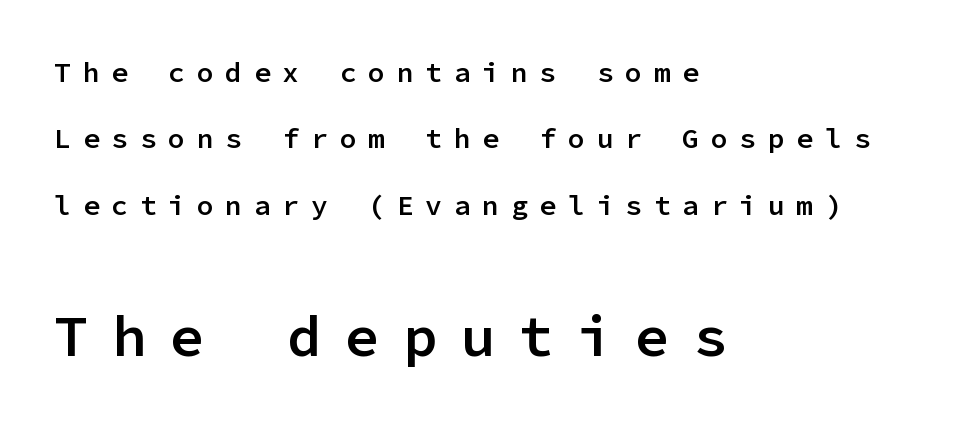
Q: Is the text bold? A: Semi-bold.
Q: Is the text italic (slanted)? A: No, it is upright.
Q: Is the typeface a serif or a sans-serif typeface? A: Sans-serif.
Q: Is the text underlined? A: No.
Q: How is the paragraph aligned? A: Left-aligned.
Q: Is the spacing between letters normal or unusually wide? A: Unusually wide.
Q: Is the spacing between lines tight, normal or loose? A: Loose.
Q: Which block of text is set in a larger size, the first (top) or the second (bottom)? A: The second (bottom) one.
Q: Width (condensed, normal, or wide)? A: Normal.
Q: Stroke contrast? A: Low.
Q: x-height? A: Medium.
Q: Monospaced? A: Yes.
